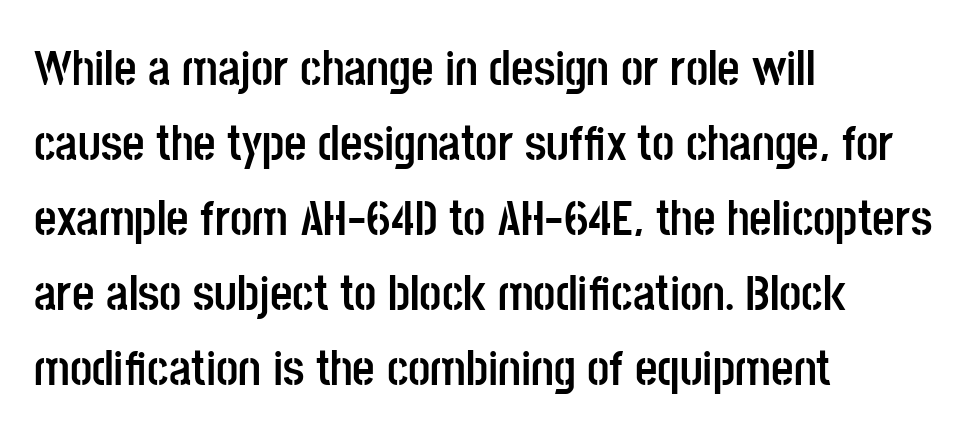
Q: Is the text bold? A: Yes.
Q: Is the text italic (slanted)? A: No, it is upright.
Q: Is the typeface a serif or a sans-serif typeface? A: Sans-serif.
Q: Is the text underlined? A: No.
Q: How is the paragraph aligned? A: Left-aligned.
Q: Is the spacing between letters normal or unusually wide? A: Normal.
Q: Is the spacing between lines tight, normal or loose? A: Normal.
Q: Width (condensed, normal, or wide)? A: Condensed.
Q: Stroke contrast? A: Low.
Q: x-height? A: Large.
Q: Monospaced? A: No.
